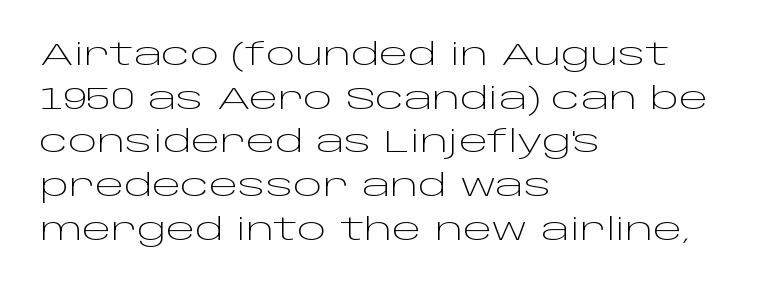
Q: Is the text bold? A: No.
Q: Is the text italic (slanted)? A: No, it is upright.
Q: Is the typeface a serif or a sans-serif typeface? A: Sans-serif.
Q: Is the text underlined? A: No.
Q: How is the paragraph aligned? A: Left-aligned.
Q: Is the spacing between letters normal or unusually wide? A: Normal.
Q: Is the spacing between lines tight, normal or loose? A: Normal.
Q: Width (condensed, normal, or wide)? A: Wide.
Q: Stroke contrast? A: Low.
Q: x-height? A: Large.
Q: Monospaced? A: No.
